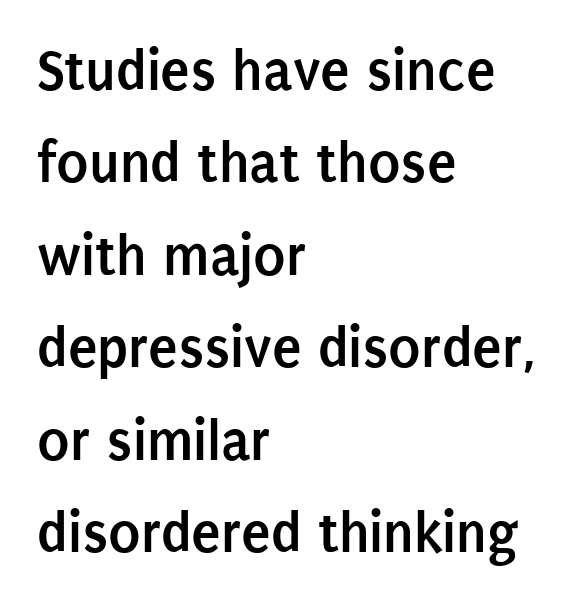
The image shows 60 px semibold, condensed sans-serif type, upright; set left-aligned, normal line spacing (1.54x), normal letter spacing, not underlined; low stroke contrast and a large x-height.
